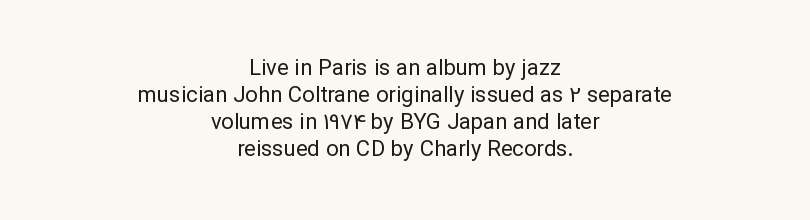
The weight would be labelled regular, book, light, or lighter still. This sample is center-justified, so both line endings float freely. The rendering keeps characters at their native spacing. Has an underline been added? It has not. You can tell it's not italic because the verticals are truly vertical.
